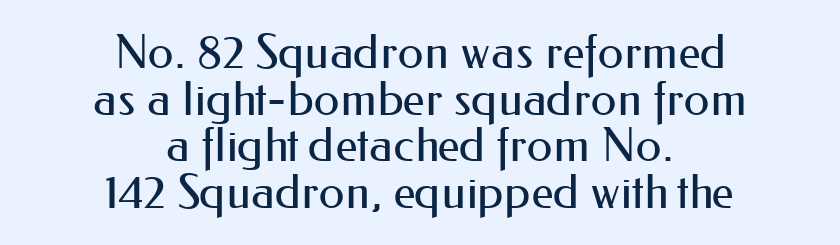
The image shows 47 px regular-weight sans-serif type, upright; set centered, tight line spacing (0.99x), normal letter spacing, not underlined; medium stroke contrast and a small x-height.
